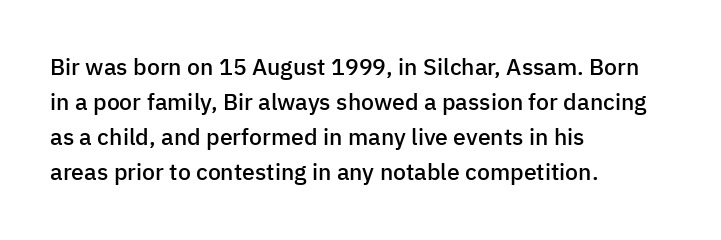
The image shows 23 px text type, upright; set left-aligned, normal line spacing (1.52x), normal letter spacing, not underlined.
